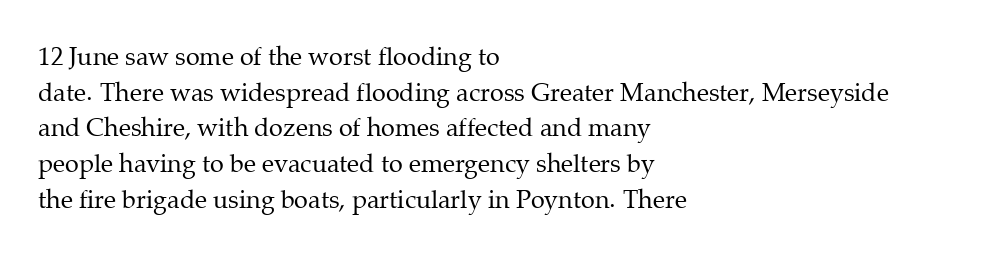
{"italic": "no", "bold": "no", "underline": "no", "align": "left", "line_spacing": "normal", "line_spacing_ratio": 1.43, "letter_spacing": "normal", "letter_spacing_em": 0.0, "glyph_px": 25}
